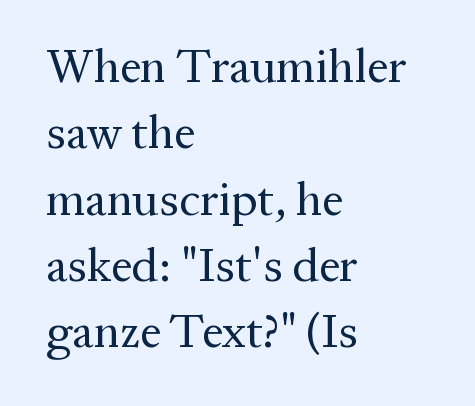
{"serif": "yes", "italic": "no", "bold": "no", "weight": "regular", "width": "normal", "stroke_contrast": "medium", "x_height": "medium", "monospaced": "no", "underline": "no", "align": "left", "line_spacing": "normal", "line_spacing_ratio": 1.41, "letter_spacing": "normal", "letter_spacing_em": 0.0, "glyph_px": 47}
